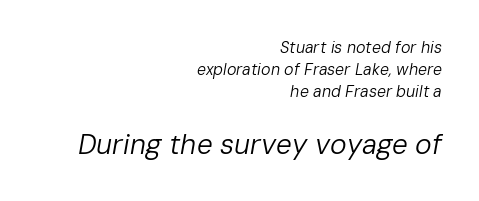
The image shows 28 px regular-weight type, italic (leaning right); set right-aligned, normal line spacing (1.39x), normal letter spacing, not underlined; the second (bottom) block is 1.75x larger; low stroke contrast and a medium x-height.
